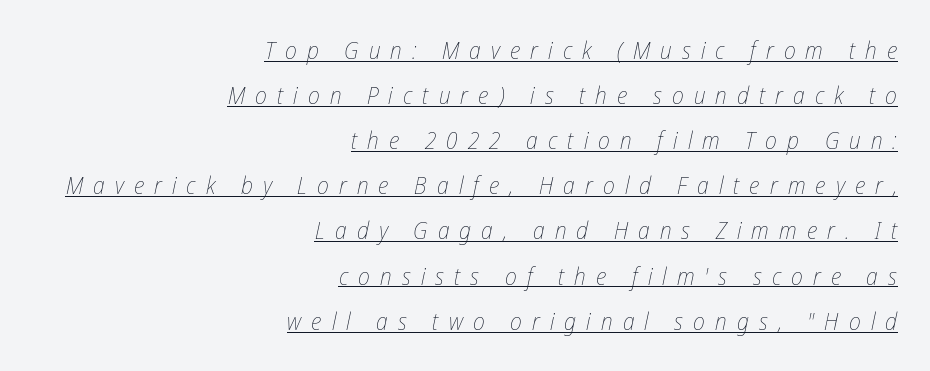
Q: Is the text bold? A: No.
Q: Is the text italic (slanted)? A: Yes, it leans right by about 12 degrees.
Q: Is the text underlined? A: Yes.
Q: How is the paragraph aligned? A: Right-aligned.
Q: Is the spacing between letters normal or unusually wide? A: Unusually wide.
